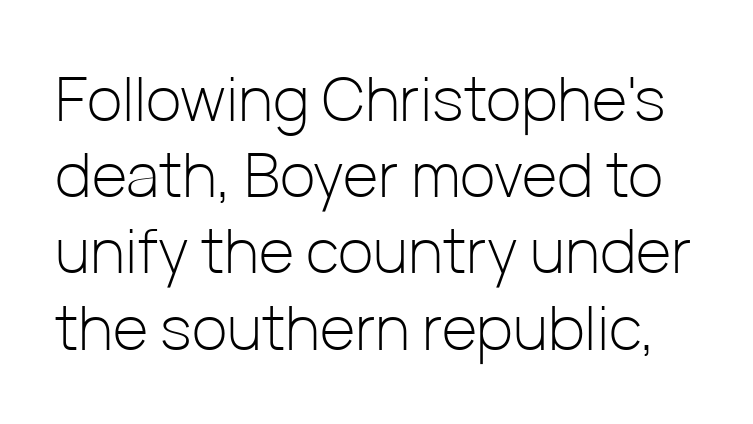
Tall strokes in this sample are plumb rather than angled. Each row of text sits above clean, open space. One glance says typical: line gaps are just what's usual. I'd call this a sans setting — the letters go barefoot. The letters advance in unequal steps, a hallmark of proportional type.
